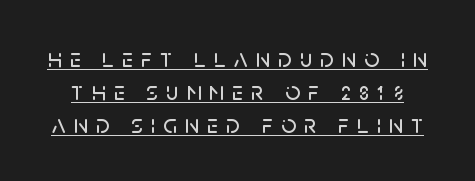
Q: Is the text italic (slanted)? A: No, it is upright.
Q: Is the text underlined? A: Yes.
Q: Is the spacing between letters normal or unusually wide? A: Unusually wide.
Q: Is the spacing between lines tight, normal or loose? A: Normal.
